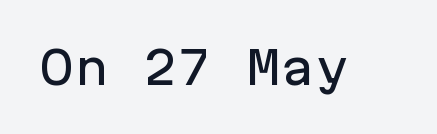
Q: Is the text italic (slanted)? A: No, it is upright.
Q: Is the typeface a serif or a sans-serif typeface? A: Sans-serif.
Q: Is the text underlined? A: No.
Q: Is the spacing between letters normal or unusually wide? A: Normal.
Q: Width (condensed, normal, or wide)? A: Normal.
Q: Stroke contrast? A: Low.
Q: x-height? A: Medium.
Q: Monospaced? A: Yes.
